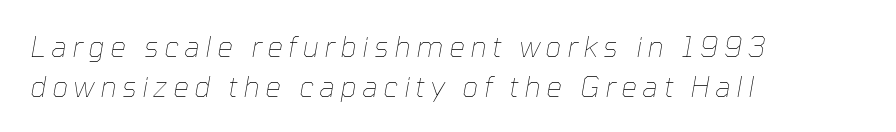
Q: Is the text bold? A: No.
Q: Is the text italic (slanted)? A: Yes, it leans right by about 10 degrees.
Q: Is the text underlined? A: No.
Q: How is the paragraph aligned? A: Left-aligned.
Q: Is the spacing between letters normal or unusually wide? A: Unusually wide.
Q: Is the spacing between lines tight, normal or loose? A: Normal.
Q: Width (condensed, normal, or wide)? A: Normal.
Q: Stroke contrast? A: Low.
Q: x-height? A: Medium.
Q: Monospaced? A: No.
